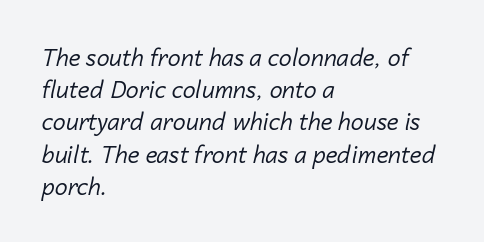
{"italic": "yes", "lean": "right", "slant_degrees": 14, "bold": "no", "underline": "no", "align": "left", "line_spacing": "normal", "line_spacing_ratio": 1.4, "letter_spacing": "normal", "letter_spacing_em": 0.0, "glyph_px": 23}
